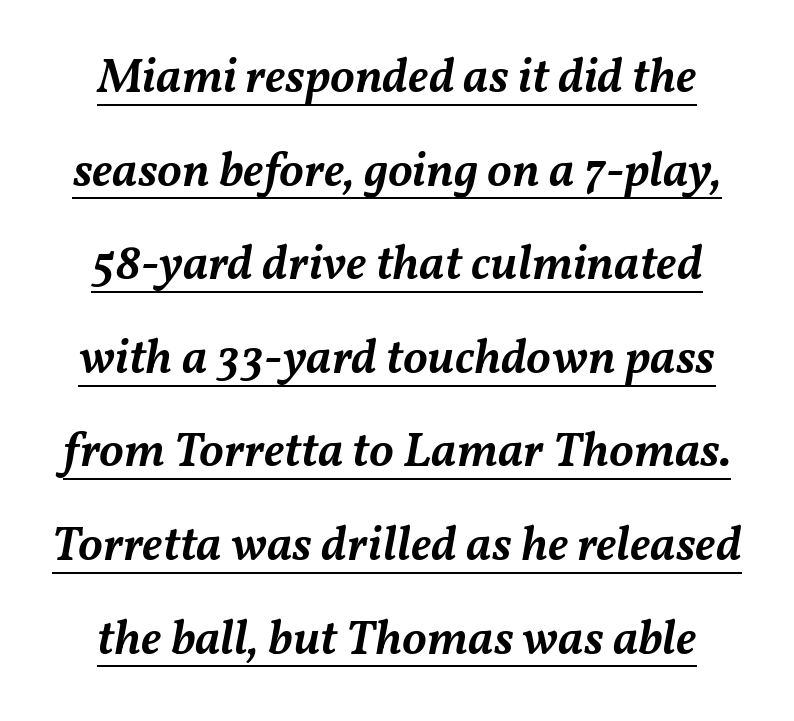
The face used here appears with an underline applied. If you drew a line through each stem, it would be angled. A typesetter would call this leading open, well beyond the default. The face used here is a semibold: visibly heavier than regular, lighter than bold.
